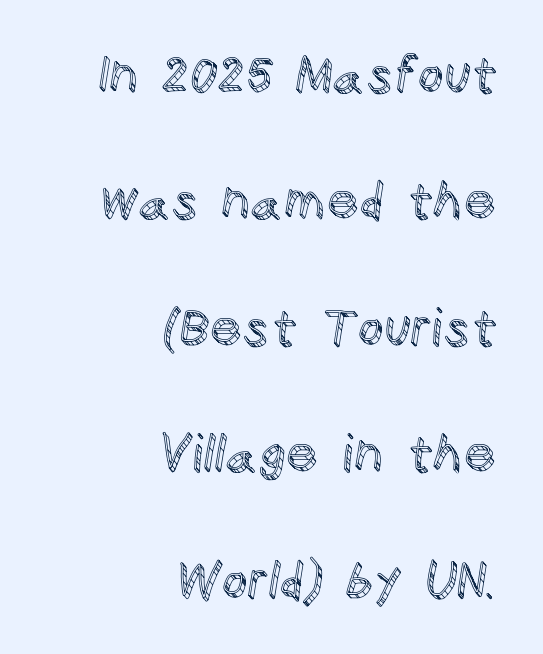
The letters advance in unequal steps, a hallmark of proportional type. Casual observation: everything's shoved over to the right. Lines of text with bare space underneath.
